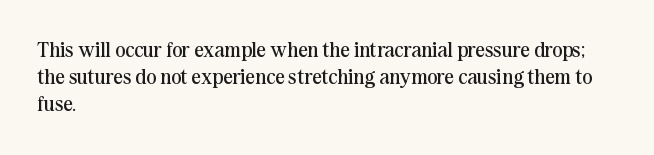
The image shows 21 px text type, upright; set left-aligned, normal line spacing (1.29x), normal letter spacing, not underlined.
